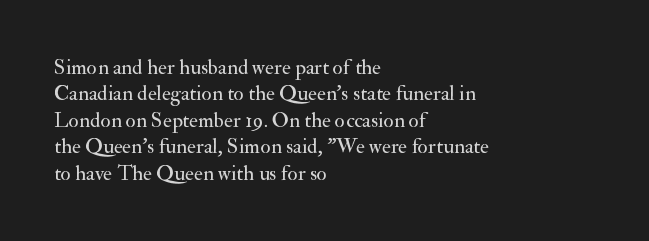
The image shows 21 px text type, upright; set left-aligned, normal line spacing (1.26x), normal letter spacing, not underlined.
